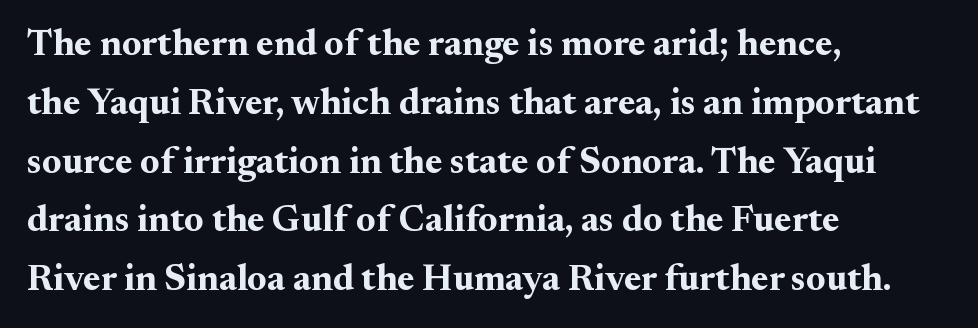
The image shows 37 px bold serif type, upright; set left-aligned, normal line spacing (1.59x), normal letter spacing, not underlined; medium stroke contrast and a small x-height.
